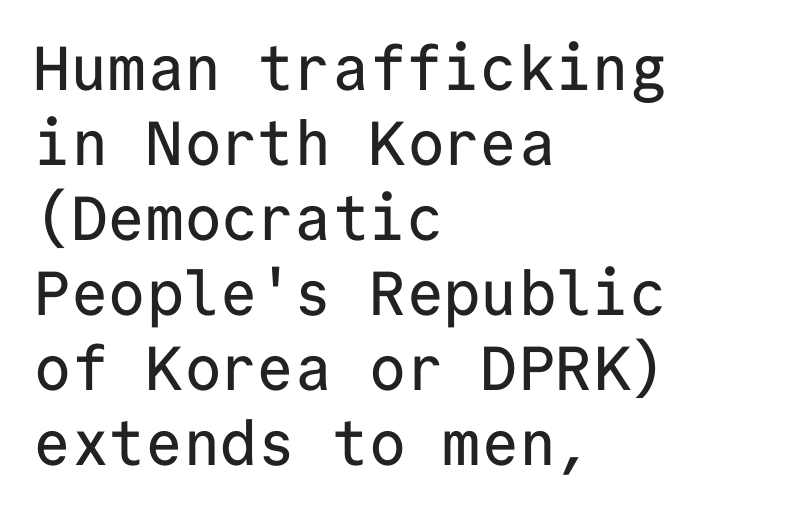
{"serif": "no", "italic": "no", "width": "normal", "stroke_contrast": "low", "x_height": "medium", "monospaced": "yes", "underline": "no", "align": "left", "line_spacing_ratio": 1.21, "letter_spacing": "normal", "letter_spacing_em": 0.0, "glyph_px": 62}
